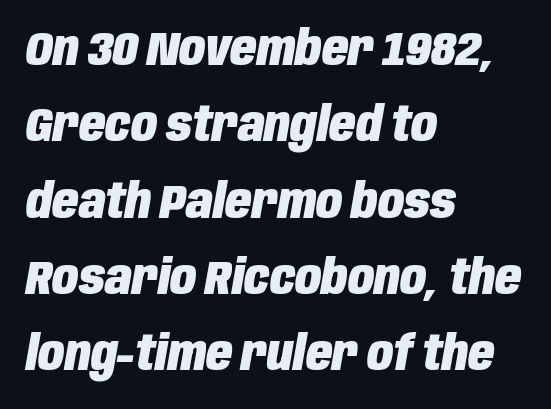
The image shows 48 px heavy, condensed type, italic (leaning right); set left-aligned, normal line spacing (1.59x), normal letter spacing, not underlined; low stroke contrast and a large x-height.
